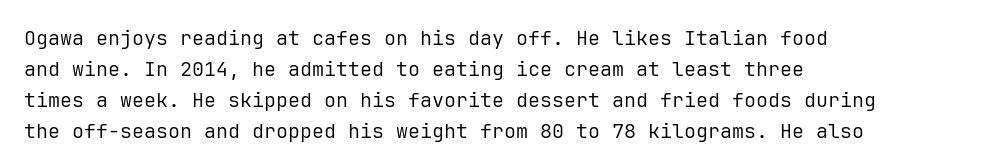
The image shows 20 px text type, upright; set left-aligned, normal line spacing (1.55x), normal letter spacing, not underlined.
